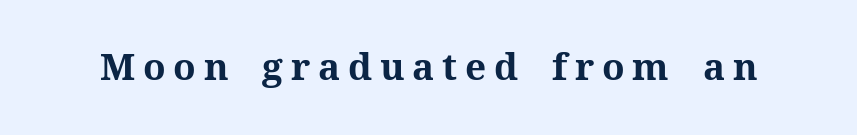
{"serif": "yes", "italic": "no", "bold": "yes", "weight": "bold", "width": "normal", "stroke_contrast": "medium", "x_height": "medium", "monospaced": "no", "underline": "no", "letter_spacing": "wide", "letter_spacing_em": 0.21, "glyph_px": 37}
